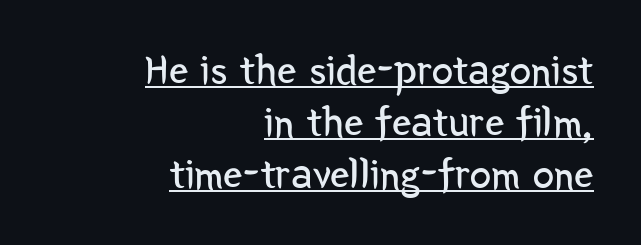
The image shows 43 px regular-weight, condensed sans-serif type, upright; set right-aligned, line spacing 1.21x, normal letter spacing, underlined; low stroke contrast and a medium x-height.
